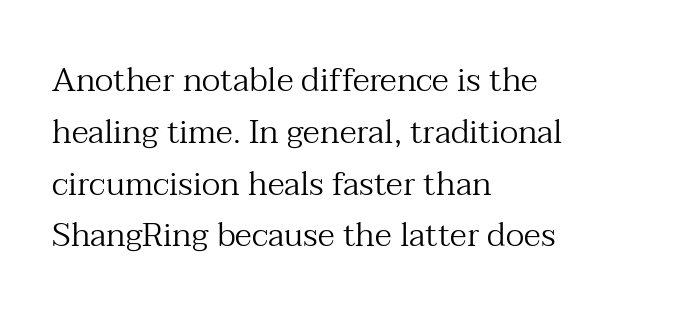
Is the letter spacing exaggerated? No — it looks like the ordinary default. A typesetter would mark this as roman, not italic. The paragraph has a hard left edge and a soft right edge. Unlike a clean sans, this face finishes its strokes with serifs. Character widths vary here, with narrow letters taking less room than wide ones. Quick note: underline off.
